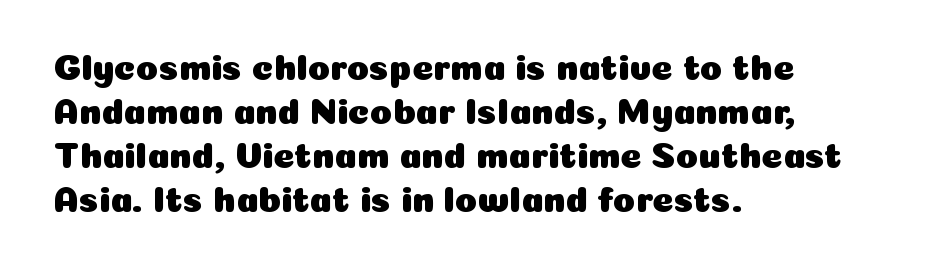
{"serif": "no", "italic": "no", "width": "normal", "stroke_contrast": "low", "x_height": "medium", "monospaced": "no", "underline": "no", "align": "left", "line_spacing_ratio": 1.22, "letter_spacing": "normal", "letter_spacing_em": 0.0, "glyph_px": 36}
